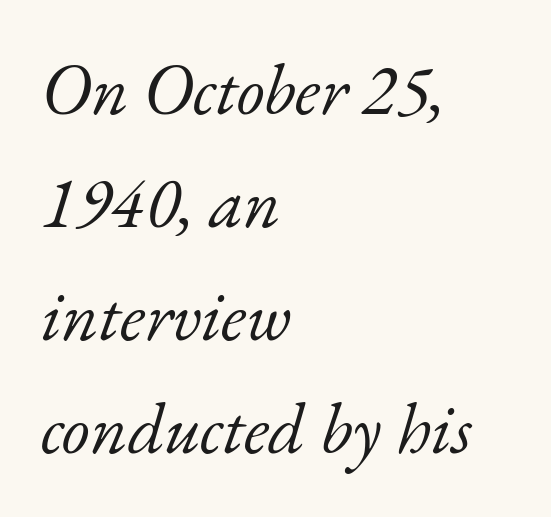
Q: Is the text bold? A: No.
Q: Is the text italic (slanted)? A: Yes, it leans right by about 17 degrees.
Q: Is the typeface a serif or a sans-serif typeface? A: Serif.
Q: Is the text underlined? A: No.
Q: How is the paragraph aligned? A: Left-aligned.
Q: Is the spacing between letters normal or unusually wide? A: Normal.
Q: Is the spacing between lines tight, normal or loose? A: Normal.
Q: Width (condensed, normal, or wide)? A: Normal.
Q: Stroke contrast? A: Low.
Q: x-height? A: Small.
Q: Monospaced? A: No.
